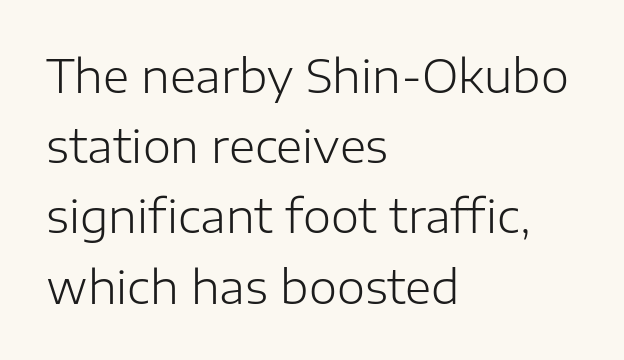
{"serif": "no", "italic": "no", "bold": "no", "weight": "light", "width": "normal", "stroke_contrast": "low", "x_height": "medium", "monospaced": "no", "underline": "no", "align": "left", "line_spacing": "normal", "line_spacing_ratio": 1.56, "letter_spacing": "normal", "letter_spacing_em": 0.0, "glyph_px": 45}
